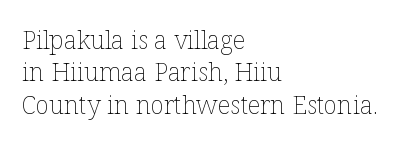
{"italic": "no", "bold": "no", "underline": "no", "align": "left", "line_spacing": "normal", "line_spacing_ratio": 1.3, "letter_spacing": "normal", "letter_spacing_em": 0.0, "glyph_px": 25}
